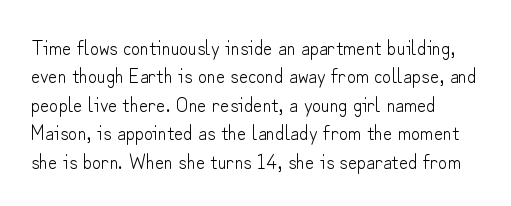
{"italic": "no", "bold": "no", "underline": "no", "line_spacing": "normal", "line_spacing_ratio": 1.42, "letter_spacing": "normal", "letter_spacing_em": 0.0, "glyph_px": 20}
